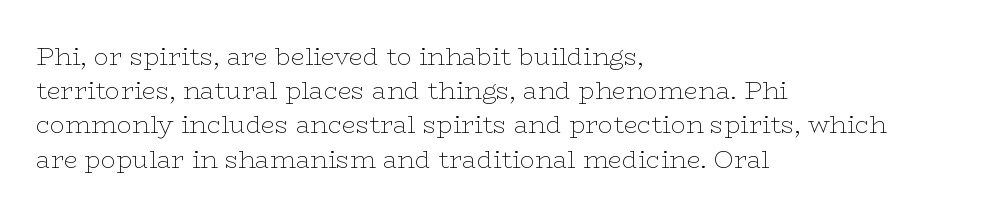
The image shows 25 px text type, upright; set left-aligned, normal line spacing (1.37x), normal letter spacing, not underlined.
